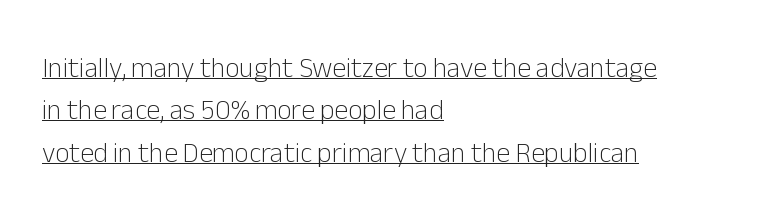
Posture: upright roman. Is this a heavy cut? Hardly; it is regular or lighter. Observe the absence of serifs on each vertical stroke in this sample. You could call the tracking neutral — neither tight nor loose.
